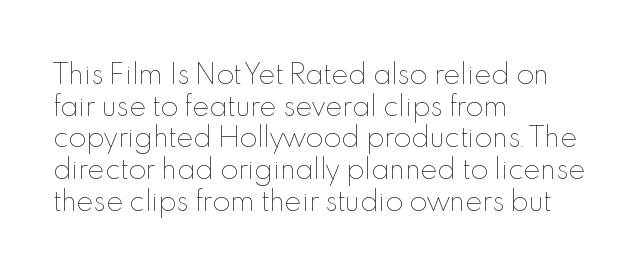
Q: Is the text bold? A: No.
Q: Is the text italic (slanted)? A: No, it is upright.
Q: Is the text underlined? A: No.
Q: How is the paragraph aligned? A: Left-aligned.
Q: Is the spacing between letters normal or unusually wide? A: Normal.
